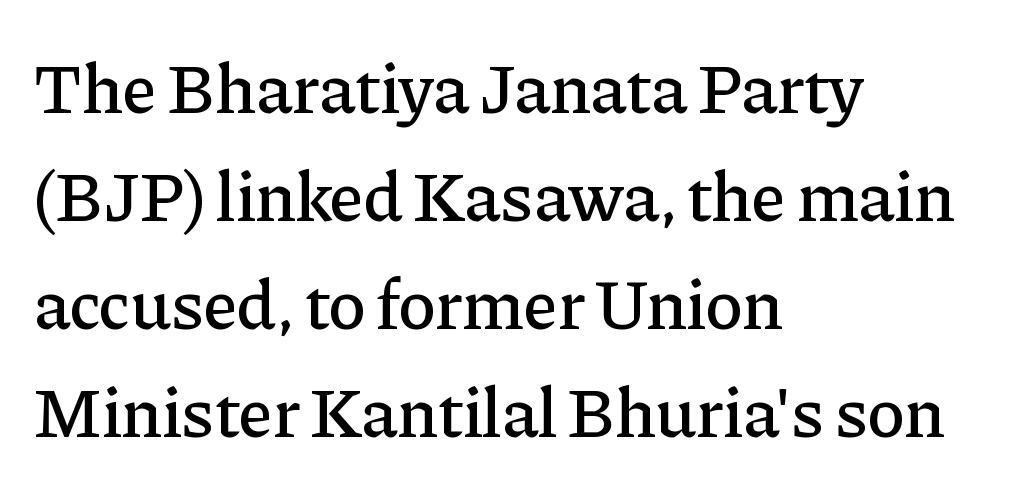
{"serif": "yes", "italic": "no", "width": "normal", "stroke_contrast": "low", "x_height": "medium", "monospaced": "no", "underline": "no", "align": "left", "line_spacing": "normal", "line_spacing_ratio": 1.52, "letter_spacing": "normal", "letter_spacing_em": 0.0, "glyph_px": 71}
